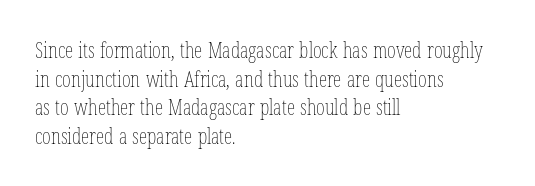
Line beginnings align vertically; line endings do not. Whoever set this chose a conventional vertical rhythm. Stroke mass is kept to a normal reading level or below. Nobody touched the tracking dial on this one.
